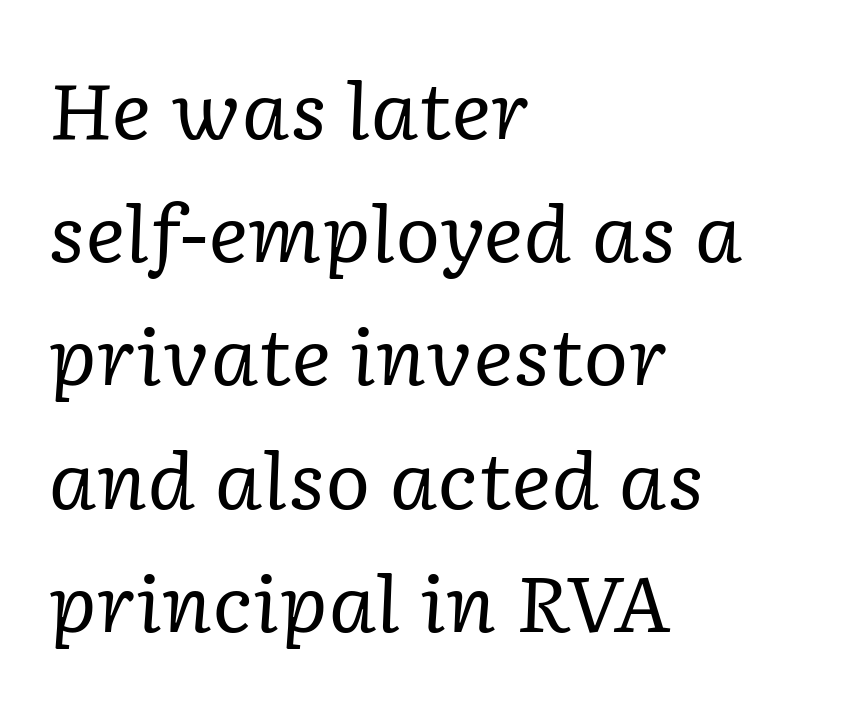
Q: Is the text bold? A: No.
Q: Is the text italic (slanted)? A: Yes, it leans right by about 2 degrees.
Q: Is the typeface a serif or a sans-serif typeface? A: Serif.
Q: Is the text underlined? A: No.
Q: How is the paragraph aligned? A: Left-aligned.
Q: Is the spacing between letters normal or unusually wide? A: Normal.
Q: Is the spacing between lines tight, normal or loose? A: Normal.
Q: Width (condensed, normal, or wide)? A: Normal.
Q: Stroke contrast? A: Low.
Q: x-height? A: Medium.
Q: Monospaced? A: No.
